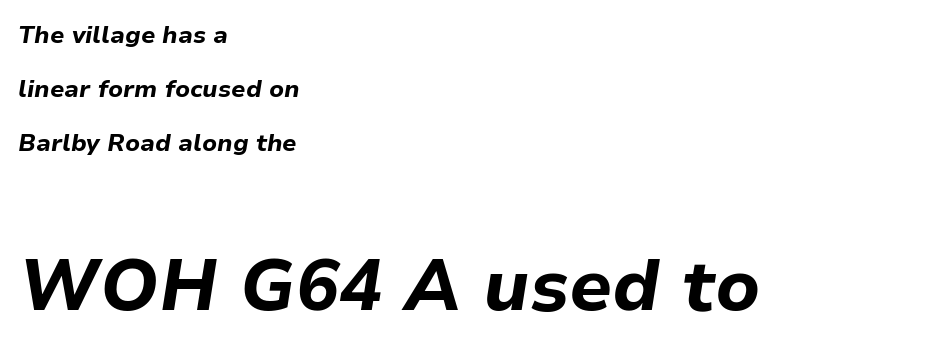
Q: Is the text bold? A: Yes.
Q: Is the text italic (slanted)? A: Yes, it leans right by about 9 degrees.
Q: Is the text underlined? A: No.
Q: How is the paragraph aligned? A: Left-aligned.
Q: Is the spacing between letters normal or unusually wide? A: Normal.
Q: Is the spacing between lines tight, normal or loose? A: Loose.
Q: Which block of text is set in a larger size, the first (top) or the second (bottom)? A: The second (bottom) one.
Q: Width (condensed, normal, or wide)? A: Normal.
Q: Stroke contrast? A: Low.
Q: x-height? A: Medium.
Q: Monospaced? A: No.
